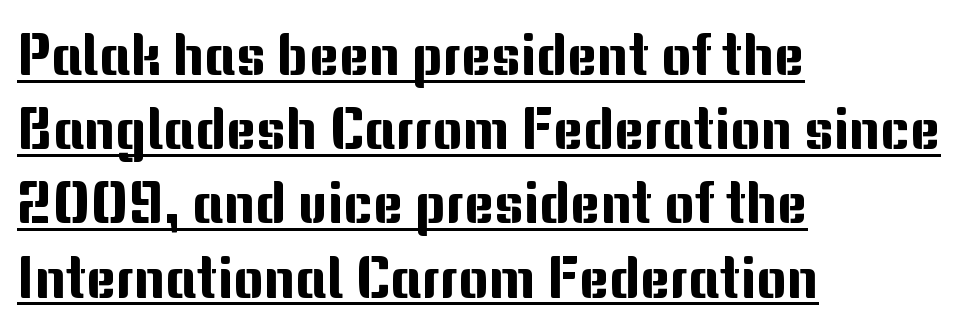
The block of text has a typical density, with ordinary space between rows. One-word summary of the alignment: left. Varying glyph widths throughout — classic text-font behaviour. Underline: present. Is the letter spacing exaggerated? No — it looks like the ordinary default. Unlike a traditional serif, this face leaves its strokes unadorned.
